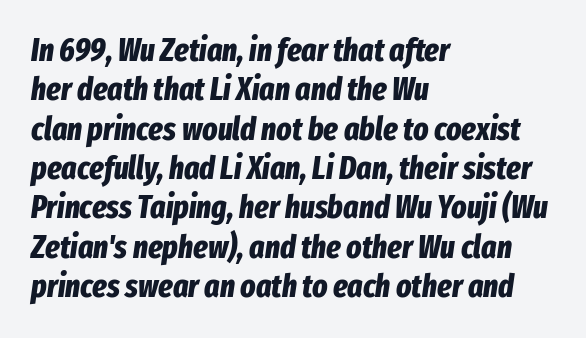
The image shows 32 px bold, condensed type, italic (leaning right); set left-aligned, line spacing 1.23x, normal letter spacing, not underlined; low stroke contrast and a medium x-height.
